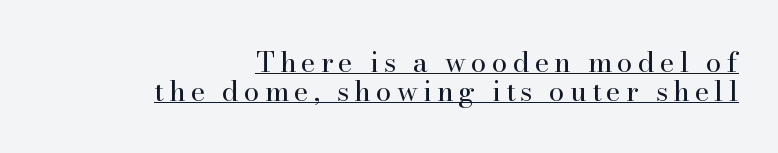
The compositor pushed each line to the right boundary. Looks like regular typesetting: each glyph gets only the width it needs. Descenders here cross a horizontal rule under the line. Does the lettering tilt? It doesn't — this is upright. The letters carry serifs — small finishing strokes at the ends of their stems.
